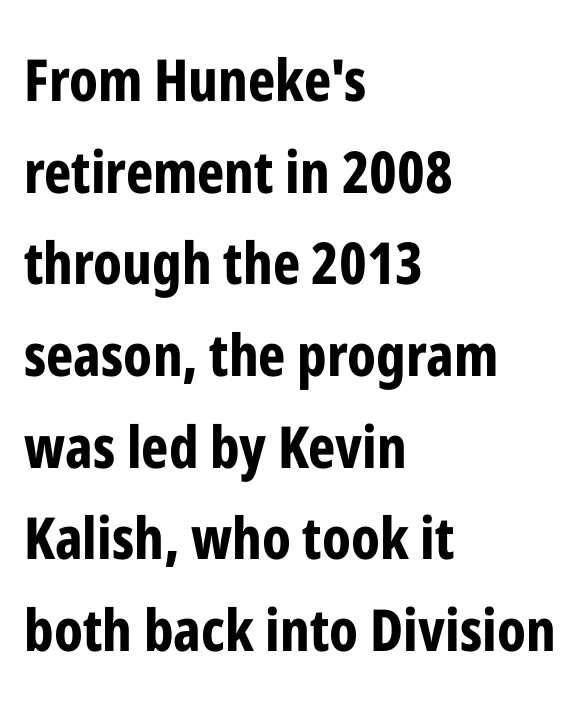
The image shows 58 px bold, condensed sans-serif type, upright; set left-aligned, normal line spacing (1.58x), normal letter spacing, not underlined; low stroke contrast and a medium x-height.
